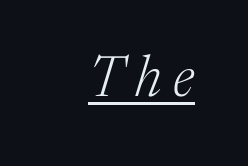
{"serif": "yes", "italic": "yes", "lean": "right", "slant_degrees": 17, "bold": "no", "weight": "light", "width": "normal", "stroke_contrast": "medium", "x_height": "medium", "monospaced": "no", "underline": "yes", "letter_spacing": "wide", "letter_spacing_em": 0.2, "glyph_px": 57}
